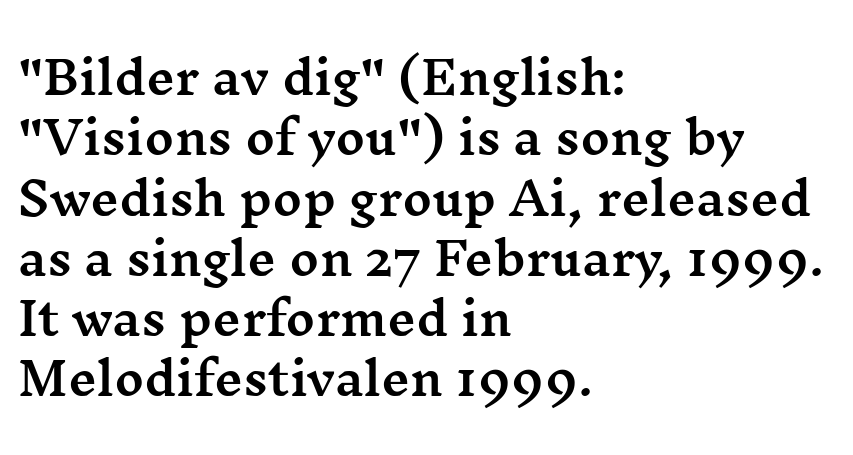
The letters sit at their default tracking, neither squeezed nor spread. This is the regular roman posture of the typeface. Left-aligned paragraph, ragged on the right. Regular leading. You could not count columns in this text — the font is proportionally spaced. Quick note: underline off.
